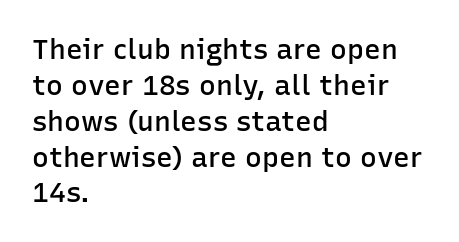
Q: Is the text bold? A: Semi-bold.
Q: Is the text italic (slanted)? A: No, it is upright.
Q: Is the typeface a serif or a sans-serif typeface? A: Sans-serif.
Q: Is the text underlined? A: No.
Q: How is the paragraph aligned? A: Left-aligned.
Q: Is the spacing between letters normal or unusually wide? A: Normal.
Q: Is the spacing between lines tight, normal or loose? A: Normal.
Q: Width (condensed, normal, or wide)? A: Normal.
Q: Stroke contrast? A: Low.
Q: x-height? A: Medium.
Q: Monospaced? A: No.
